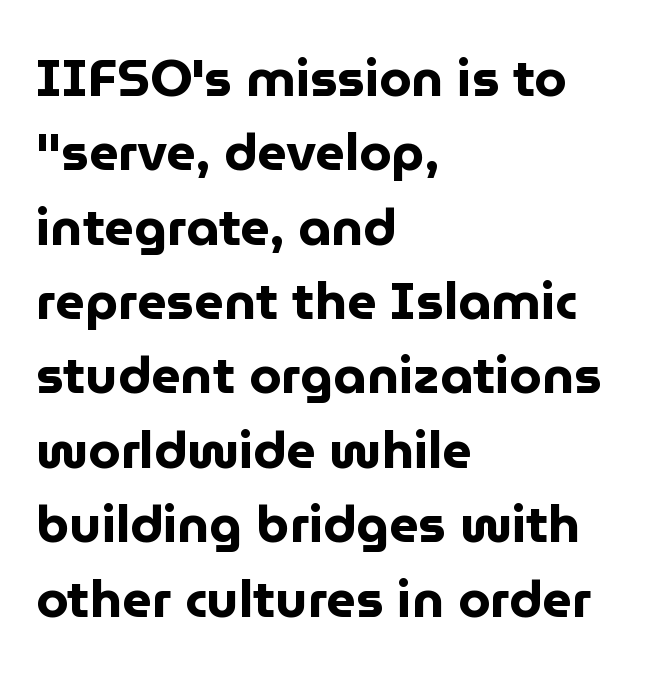
In terms of posture, this sample is upright. Regarding leading, the lines here are spaced in the standard way. These lines keep a tight, regular rhythm from letter to letter. I'd describe the lettering as bold — thick and assertive. Compared with a centered layout, this one pins lines to the left instead.
